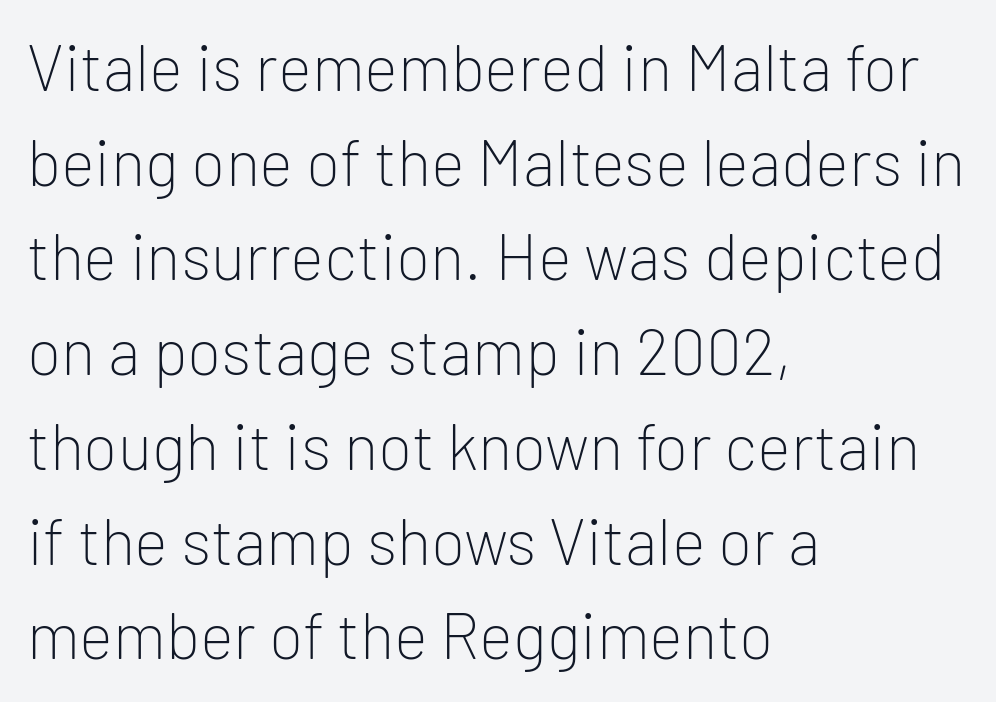
Q: Is the text bold? A: No.
Q: Is the text italic (slanted)? A: No, it is upright.
Q: Is the typeface a serif or a sans-serif typeface? A: Sans-serif.
Q: Is the text underlined? A: No.
Q: How is the paragraph aligned? A: Left-aligned.
Q: Is the spacing between letters normal or unusually wide? A: Normal.
Q: Is the spacing between lines tight, normal or loose? A: Normal.
Q: Width (condensed, normal, or wide)? A: Normal.
Q: Stroke contrast? A: Low.
Q: x-height? A: Medium.
Q: Monospaced? A: No.
